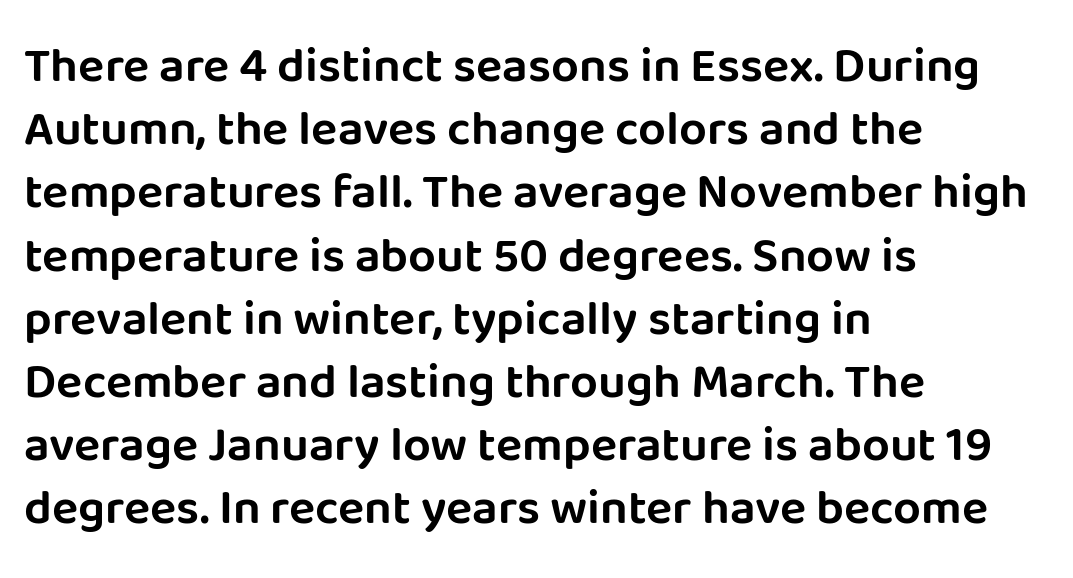
Is there much room between lines? A standard amount, neither cramped nor airy. Quick note: not italic, upright. Short note: letters normally spaced. What kind of face is this? One without serifs — a sans. The passage shown is typed in a proportional face where columns would drift. Lines of text with bare space underneath.
